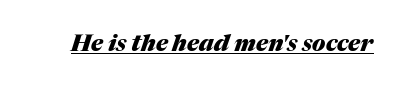
Q: Is the text bold? A: Yes.
Q: Is the text italic (slanted)? A: Yes, it leans right by about 17 degrees.
Q: Is the text underlined? A: Yes.
Q: Is the spacing between letters normal or unusually wide? A: Normal.
